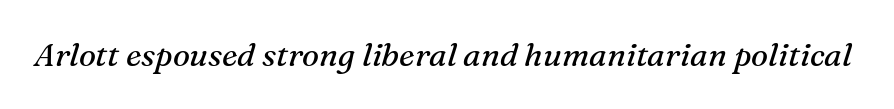
{"serif": "yes", "italic": "yes", "lean": "right", "slant_degrees": 16, "bold": "no", "weight": "regular", "width": "normal", "stroke_contrast": "medium", "x_height": "medium", "monospaced": "no", "underline": "no", "letter_spacing": "normal", "letter_spacing_em": 0.0, "glyph_px": 32}
